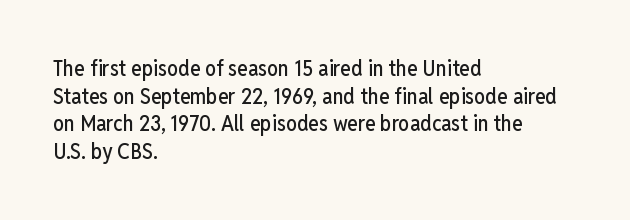
The image shows 22 px text type, upright; set left-aligned, normal line spacing (1.26x), normal letter spacing, not underlined.
